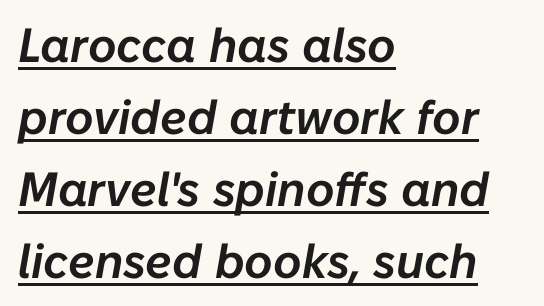
Q: Is the text italic (slanted)? A: Yes, it leans right by about 10 degrees.
Q: Is the text underlined? A: Yes.
Q: How is the paragraph aligned? A: Left-aligned.
Q: Is the spacing between letters normal or unusually wide? A: Normal.
Q: Is the spacing between lines tight, normal or loose? A: Normal.
Q: Width (condensed, normal, or wide)? A: Normal.
Q: Stroke contrast? A: Low.
Q: x-height? A: Medium.
Q: Monospaced? A: No.
